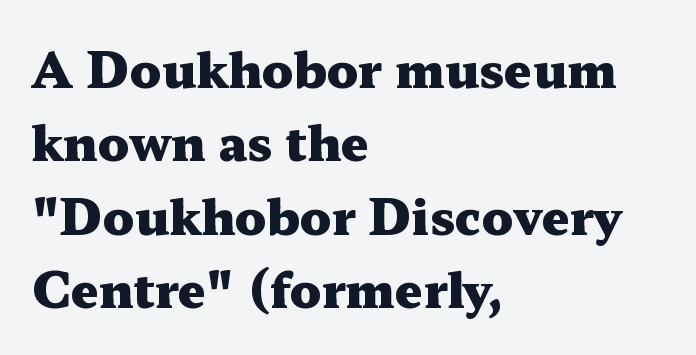
The image shows 49 px heavy, wide serif type, upright; set left-aligned, normal line spacing (1.5x), normal letter spacing, not underlined; medium stroke contrast and a medium x-height.
